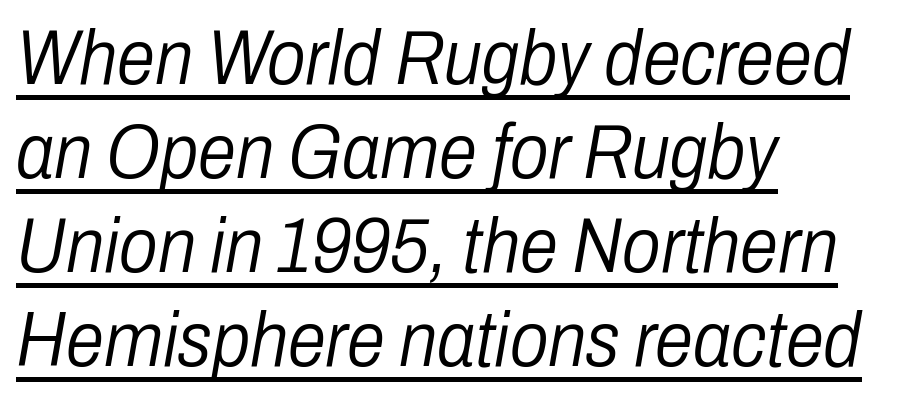
{"italic": "yes", "lean": "right", "slant_degrees": 10, "bold": "no", "weight": "light", "width": "condensed", "stroke_contrast": "low", "x_height": "medium", "monospaced": "no", "underline": "yes", "align": "left", "line_spacing_ratio": 1.22, "letter_spacing": "normal", "letter_spacing_em": 0.0, "glyph_px": 77}
